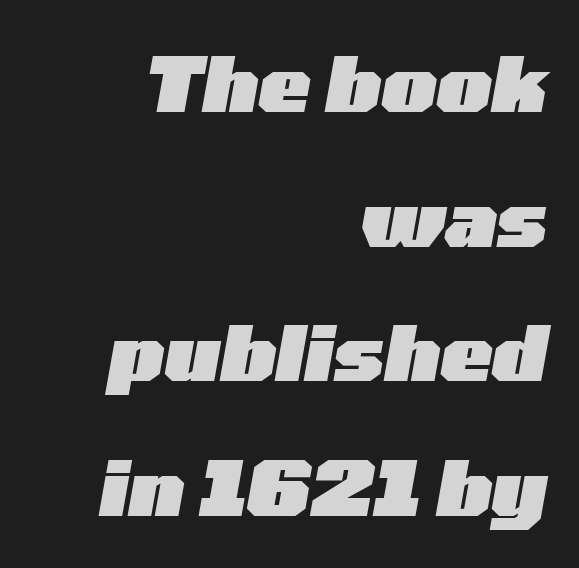
As a designer I'd log this as weight 700, bold. Tracking here is standard; glyphs follow each other at the usual distance. Layout note: lines flush right. An italicized treatment has been applied to the whole sample. Lines of text with bare space underneath. This sample has the flowing, uneven cadence of proportional lettering.
